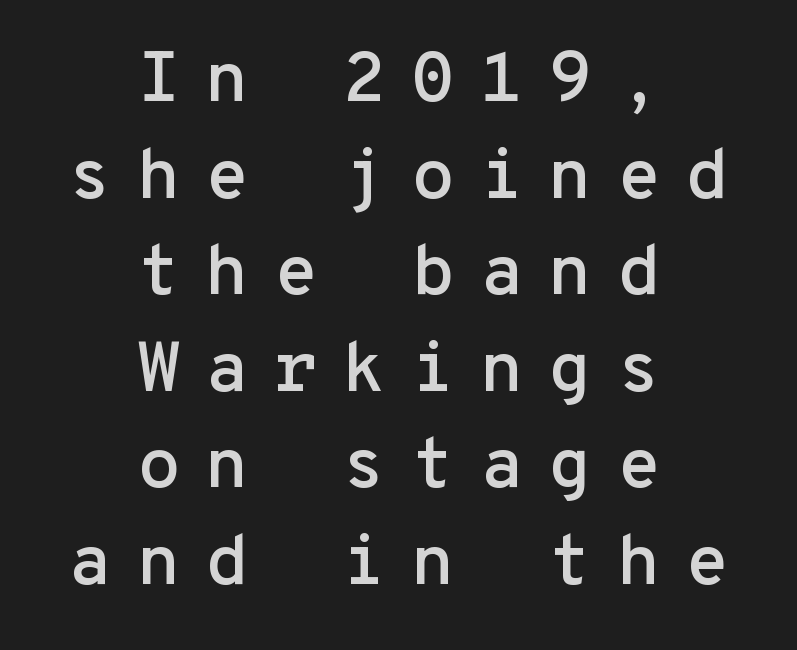
Q: Is the text italic (slanted)? A: No, it is upright.
Q: Is the typeface a serif or a sans-serif typeface? A: Sans-serif.
Q: Is the text underlined? A: No.
Q: How is the paragraph aligned? A: Centered.
Q: Is the spacing between letters normal or unusually wide? A: Unusually wide.
Q: Is the spacing between lines tight, normal or loose? A: Normal.
Q: Width (condensed, normal, or wide)? A: Normal.
Q: Stroke contrast? A: Low.
Q: x-height? A: Medium.
Q: Monospaced? A: Yes.
